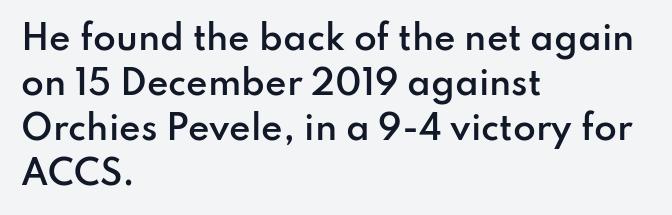
{"serif": "no", "italic": "no", "bold": "semi", "weight": "semibold", "width": "normal", "stroke_contrast": "low", "x_height": "small", "monospaced": "no", "underline": "no", "align": "left", "line_spacing": "normal", "line_spacing_ratio": 1.36, "letter_spacing": "normal", "letter_spacing_em": 0.0, "glyph_px": 33}
